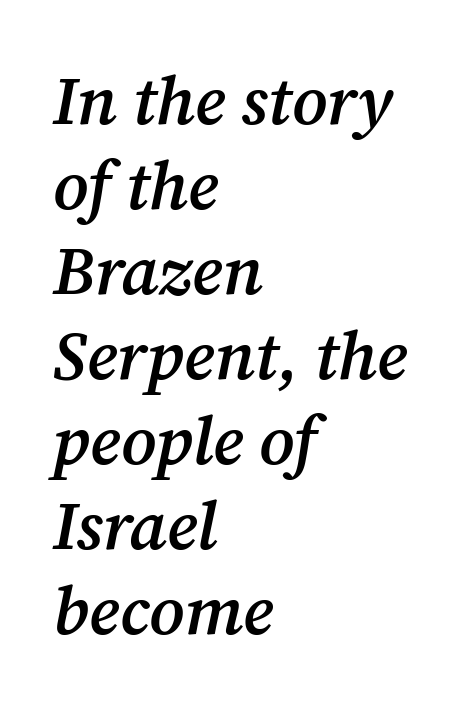
The image shows 68 px semibold serif type, italic (leaning right); set left-aligned, normal line spacing (1.25x), normal letter spacing, not underlined; medium stroke contrast and a medium x-height.
